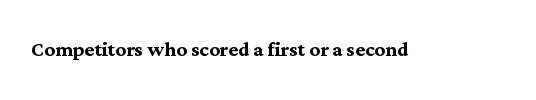
Q: Is the text bold? A: Yes.
Q: Is the text italic (slanted)? A: No, it is upright.
Q: Is the text underlined? A: No.
Q: Is the spacing between letters normal or unusually wide? A: Normal.
